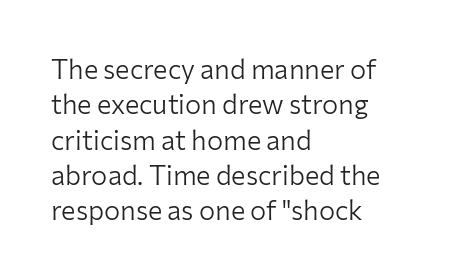
Q: Is the text bold? A: No.
Q: Is the text italic (slanted)? A: No, it is upright.
Q: Is the text underlined? A: No.
Q: How is the paragraph aligned? A: Left-aligned.
Q: Is the spacing between letters normal or unusually wide? A: Normal.
Q: Is the spacing between lines tight, normal or loose? A: Normal.
